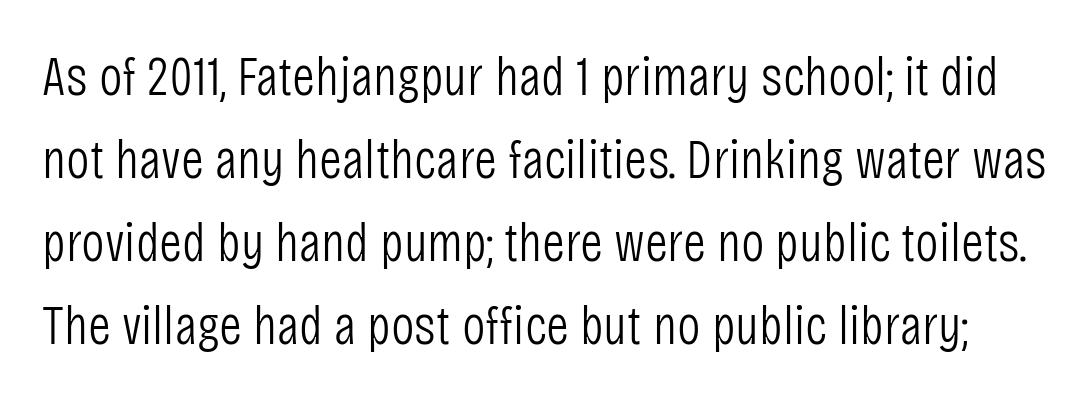
{"serif": "no", "italic": "no", "bold": "no", "weight": "light", "width": "condensed", "stroke_contrast": "low", "x_height": "large", "monospaced": "no", "underline": "no", "line_spacing": "normal", "line_spacing_ratio": 1.48, "letter_spacing": "normal", "letter_spacing_em": 0.0, "glyph_px": 56}
